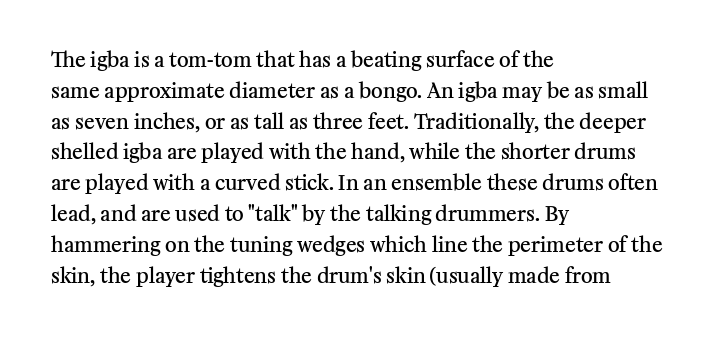
The image shows 20 px text type, upright; set left-aligned, normal line spacing (1.54x), normal letter spacing, not underlined.
